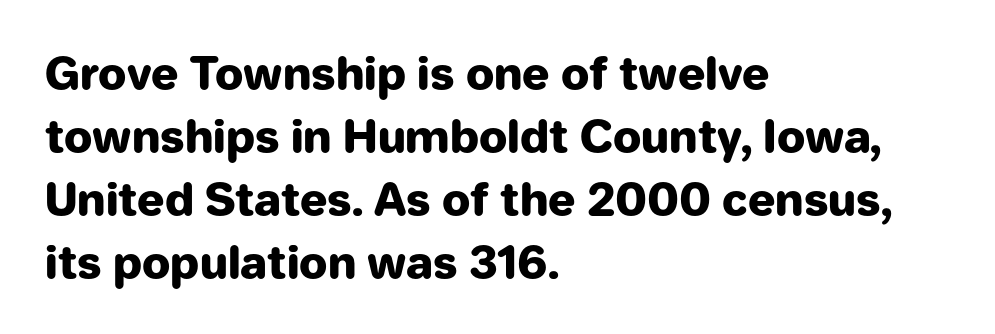
The image shows 45 px heavy sans-serif type, upright; set left-aligned, normal line spacing (1.4x), normal letter spacing, not underlined; low stroke contrast and a medium x-height.
